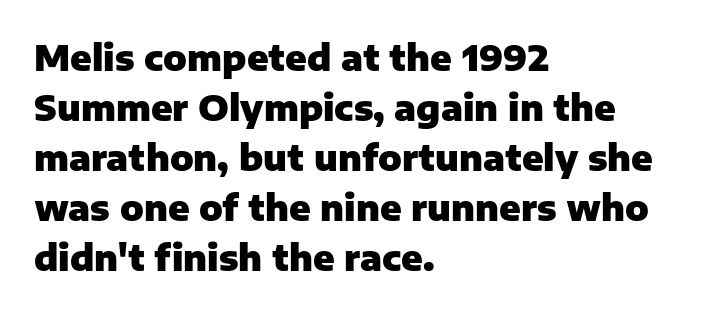
Q: Is the text bold? A: Yes.
Q: Is the text italic (slanted)? A: No, it is upright.
Q: Is the typeface a serif or a sans-serif typeface? A: Sans-serif.
Q: Is the text underlined? A: No.
Q: How is the paragraph aligned? A: Left-aligned.
Q: Is the spacing between letters normal or unusually wide? A: Normal.
Q: Is the spacing between lines tight, normal or loose? A: Normal.
Q: Width (condensed, normal, or wide)? A: Normal.
Q: Stroke contrast? A: Low.
Q: x-height? A: Medium.
Q: Monospaced? A: No.
